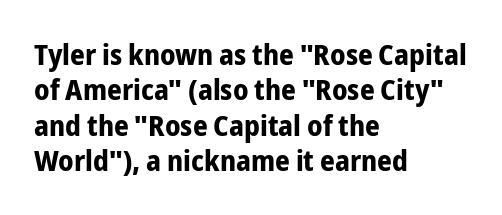
{"serif": "no", "italic": "no", "bold": "yes", "weight": "bold", "width": "condensed", "stroke_contrast": "low", "x_height": "medium", "monospaced": "no", "underline": "no", "align": "left", "line_spacing_ratio": 1.22, "letter_spacing": "normal", "letter_spacing_em": 0.0, "glyph_px": 29}
